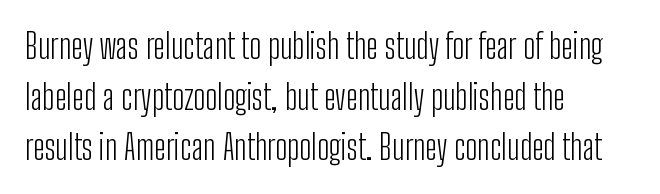
{"serif": "no", "italic": "no", "bold": "no", "weight": "light", "width": "condensed", "stroke_contrast": "low", "x_height": "medium", "monospaced": "no", "underline": "no", "align": "left", "line_spacing": "normal", "line_spacing_ratio": 1.49, "letter_spacing": "normal", "letter_spacing_em": 0.0, "glyph_px": 34}
